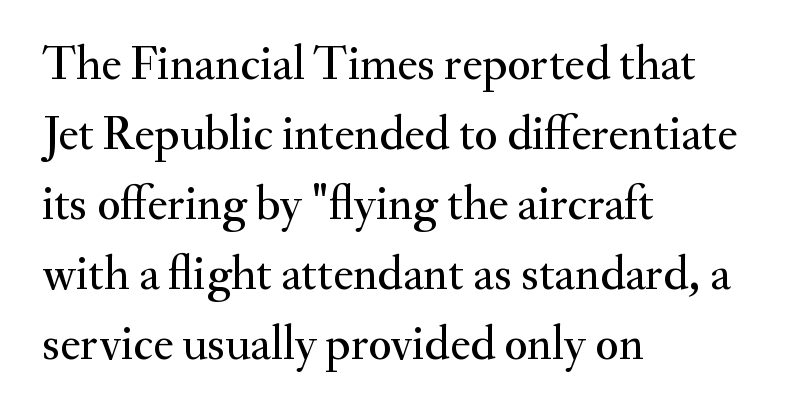
Q: Is the text italic (slanted)? A: No, it is upright.
Q: Is the typeface a serif or a sans-serif typeface? A: Serif.
Q: Is the text underlined? A: No.
Q: How is the paragraph aligned? A: Left-aligned.
Q: Is the spacing between letters normal or unusually wide? A: Normal.
Q: Is the spacing between lines tight, normal or loose? A: Normal.
Q: Width (condensed, normal, or wide)? A: Normal.
Q: Stroke contrast? A: Medium.
Q: x-height? A: Small.
Q: Monospaced? A: No.
